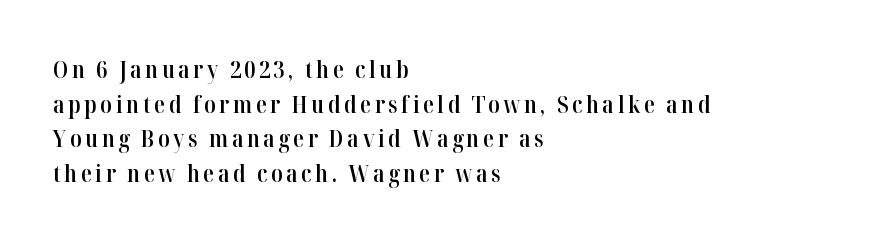
The image shows 23 px text type, upright; set left-aligned, normal line spacing (1.51x), not underlined.
